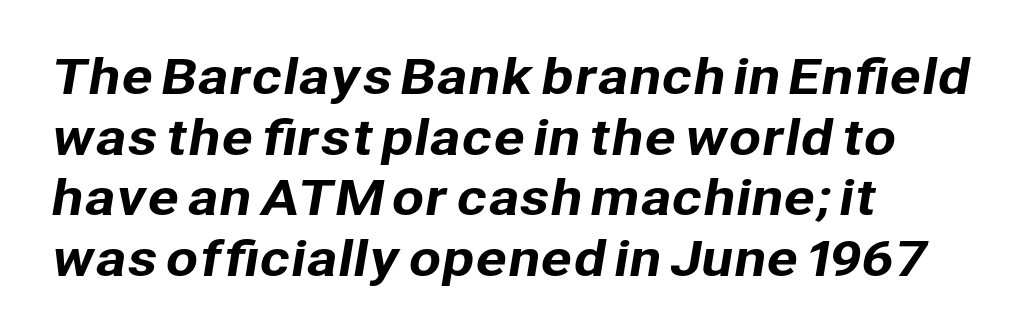
Q: Is the typeface a serif or a sans-serif typeface? A: Sans-serif.
Q: Is the text underlined? A: No.
Q: How is the paragraph aligned? A: Left-aligned.
Q: Is the spacing between letters normal or unusually wide? A: Normal.
Q: Is the spacing between lines tight, normal or loose? A: Normal.
Q: Width (condensed, normal, or wide)? A: Normal.
Q: Stroke contrast? A: Low.
Q: x-height? A: Medium.
Q: Monospaced? A: No.
